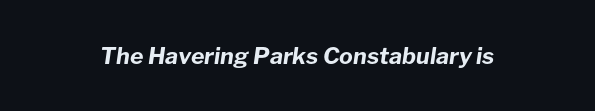
You'd pick this weight for a headline — it's a proper bold. This sample uses plain, unmodified letter spacing. The area under the type is left untouched. Style check: oblique.
